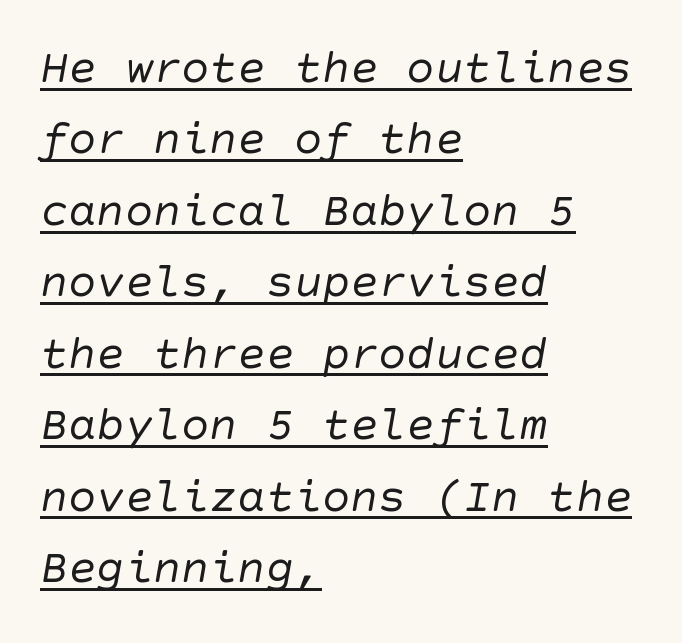
Compared with undecorated copy, this sample adds a rule below the words. The font sits on the lighter half of the weight spectrum, regular included. This is sans-serif lettering, the kind often seen on screens and signage. These lines keep a tight, regular rhythm from letter to letter.
